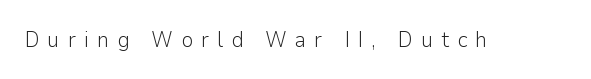
Q: Is the text bold? A: No.
Q: Is the text italic (slanted)? A: No, it is upright.
Q: Is the text underlined? A: No.
Q: Is the spacing between letters normal or unusually wide? A: Unusually wide.
